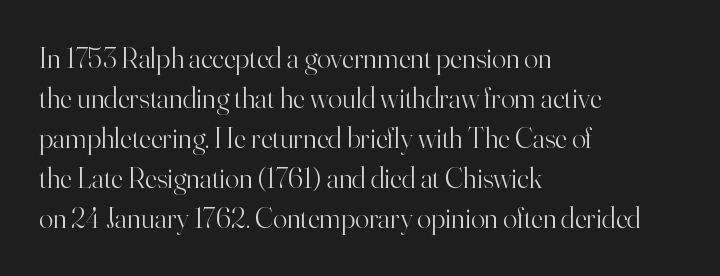
Regarding leading, the lines here are spaced in the standard way. Where is the straight margin? On the left. Weight class: somewhere from thin through regular. The letters advance in unequal steps, a hallmark of proportional type. You can tell it's not italic because the verticals are truly vertical. The designer went with a serif here, giving each stem small feet.
